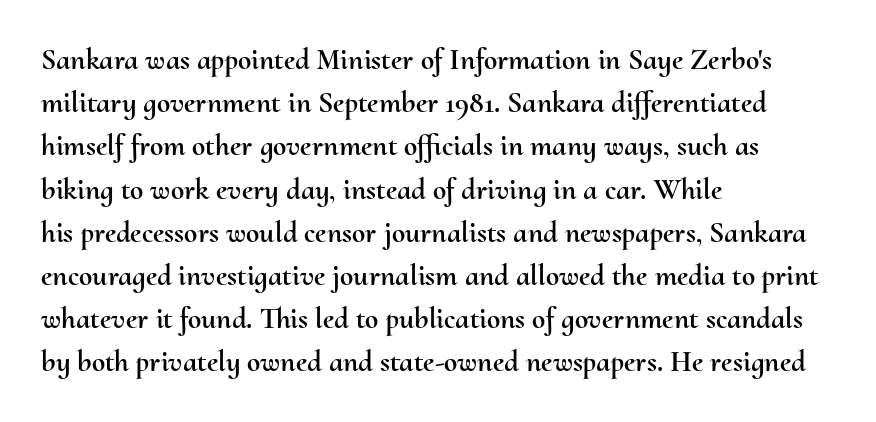
{"italic": "no", "width": "normal", "stroke_contrast": "medium", "x_height": "small", "monospaced": "no", "underline": "no", "align": "left", "line_spacing": "normal", "line_spacing_ratio": 1.44, "letter_spacing": "normal", "letter_spacing_em": 0.0, "glyph_px": 30}
